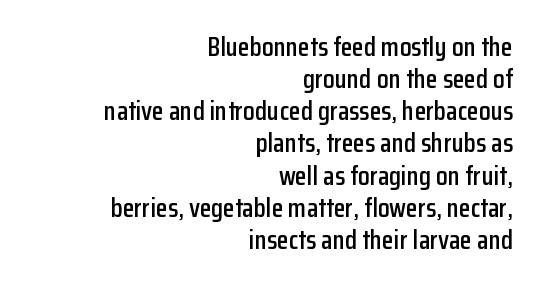
{"italic": "no", "underline": "no", "align": "right", "line_spacing_ratio": 1.19, "letter_spacing": "normal", "letter_spacing_em": 0.0, "glyph_px": 27}
